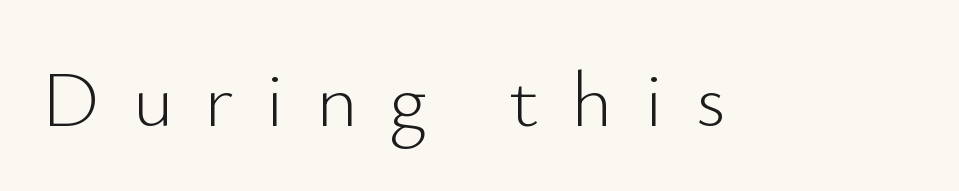
Each row of text sits above clean, open space. In terms of posture, this sample is upright. In terms of letterspacing, this is a distinctly airy, spread setting. The letterforms sit at book weight or below. Proportional: the letters do not fall into vertical columns.
